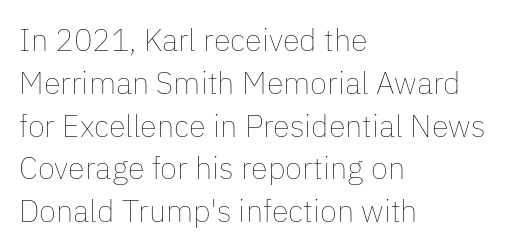
The image shows 31 px thin type, upright; set left-aligned, normal line spacing (1.38x), normal letter spacing, not underlined; low stroke contrast and a medium x-height.
